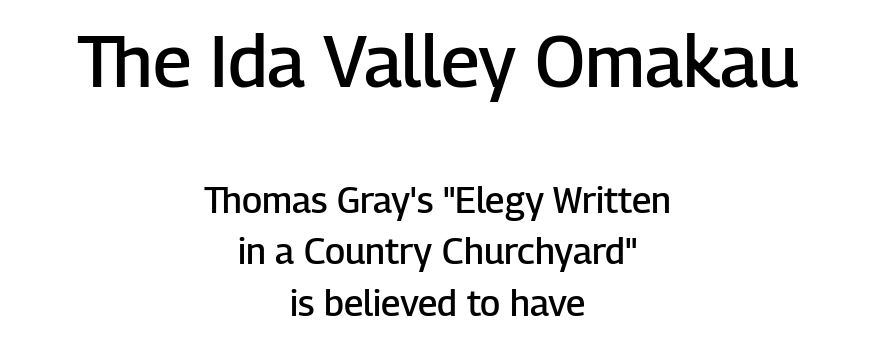
This is the regular roman posture of the typeface. Every letter is mildly thick-stroked: semibold rather than bold. Size hierarchy here favors the leading block over the trailing one. Each letter keeps its own natural width here, so spacing adapts to shape. Students, note that the glyphs here touch the page at normal intervals. This sample uses a sans-serif face.
